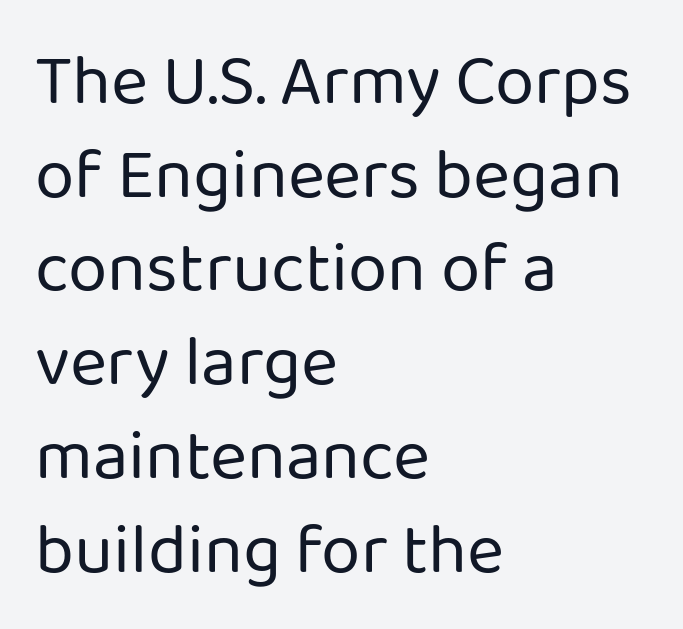
Q: Is the text bold? A: No.
Q: Is the text italic (slanted)? A: No, it is upright.
Q: Is the typeface a serif or a sans-serif typeface? A: Sans-serif.
Q: Is the text underlined? A: No.
Q: How is the paragraph aligned? A: Left-aligned.
Q: Is the spacing between letters normal or unusually wide? A: Normal.
Q: Is the spacing between lines tight, normal or loose? A: Normal.
Q: Width (condensed, normal, or wide)? A: Normal.
Q: Stroke contrast? A: Low.
Q: x-height? A: Medium.
Q: Monospaced? A: No.
